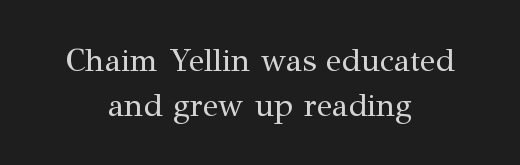
{"serif": "yes", "italic": "no", "bold": "no", "weight": "regular", "width": "normal", "stroke_contrast": "medium", "x_height": "medium", "monospaced": "no", "underline": "no", "align": "center", "line_spacing": "normal", "line_spacing_ratio": 1.4, "letter_spacing": "normal", "letter_spacing_em": 0.0, "glyph_px": 32}
